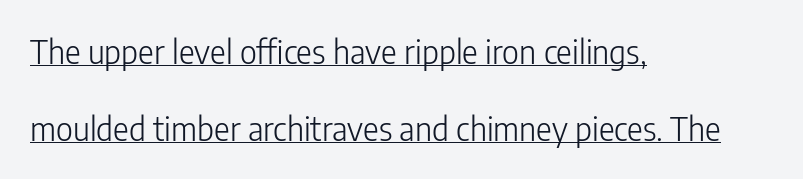
{"serif": "no", "italic": "no", "bold": "no", "weight": "light", "width": "condensed", "stroke_contrast": "low", "x_height": "medium", "monospaced": "no", "underline": "yes", "align": "left", "line_spacing": "loose", "line_spacing_ratio": 2.32, "letter_spacing": "normal", "letter_spacing_em": 0.0, "glyph_px": 33}
